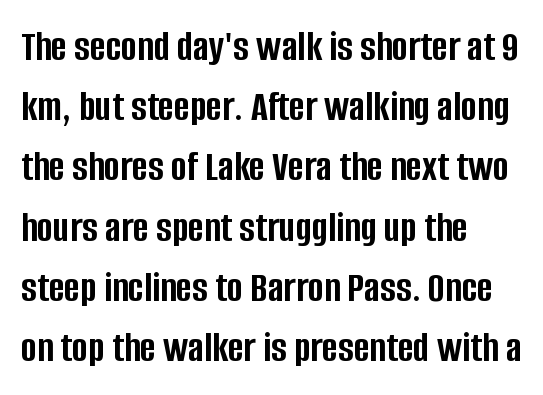
A sans-serif font was chosen for this passage. Casual observation: everything's shoved over to the left. Do the characters align in a grid? No, the font is proportional. Bare-footed words on every line. Spacing between characters is what you'd get straight out of the box. Emphasis by weight is at full strength: bold.
